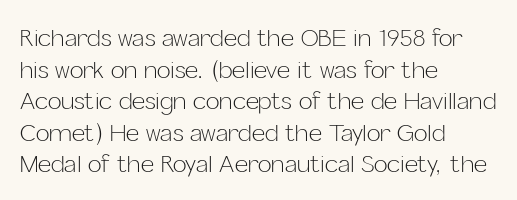
Q: Is the text bold? A: No.
Q: Is the text italic (slanted)? A: No, it is upright.
Q: Is the text underlined? A: No.
Q: How is the paragraph aligned? A: Left-aligned.
Q: Is the spacing between letters normal or unusually wide? A: Normal.
Q: Is the spacing between lines tight, normal or loose? A: Normal.
